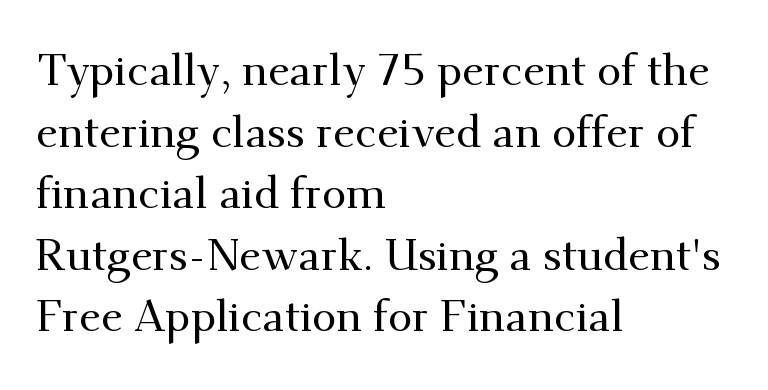
{"serif": "yes", "italic": "no", "width": "normal", "stroke_contrast": "medium", "x_height": "small", "monospaced": "no", "underline": "no", "align": "left", "line_spacing": "normal", "line_spacing_ratio": 1.4, "letter_spacing": "normal", "letter_spacing_em": 0.0, "glyph_px": 44}
